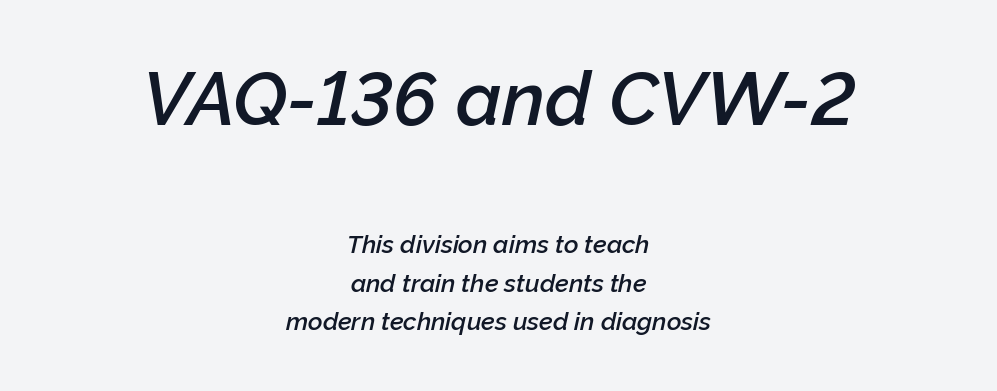
{"italic": "yes", "lean": "right", "slant_degrees": 12, "bold": "semi", "weight": "semibold", "width": "normal", "stroke_contrast": "low", "x_height": "medium", "monospaced": "no", "underline": "no", "align": "center", "line_spacing": "normal", "line_spacing_ratio": 1.54, "letter_spacing": "normal", "letter_spacing_em": 0.0, "larger_block": "first", "size_ratio": 3.0, "glyph_px": 75}
